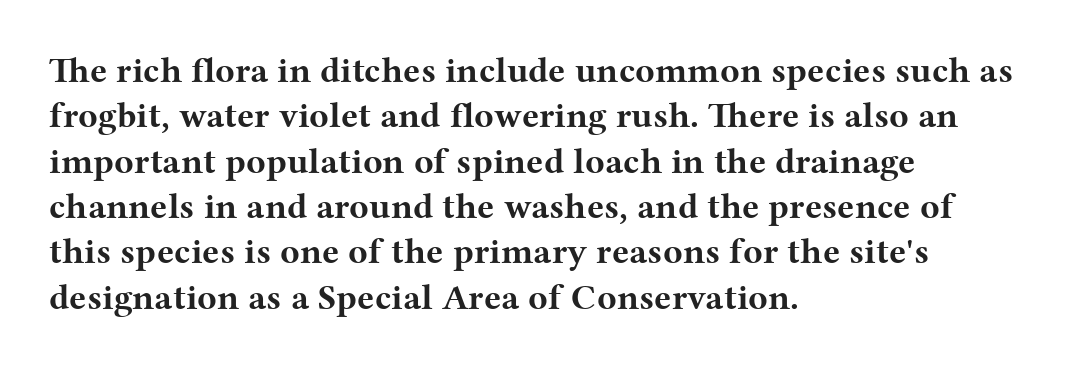
The image shows 36 px bold, wide serif type, upright; set left-aligned, normal line spacing (1.26x), normal letter spacing, not underlined; medium stroke contrast and a medium x-height.
